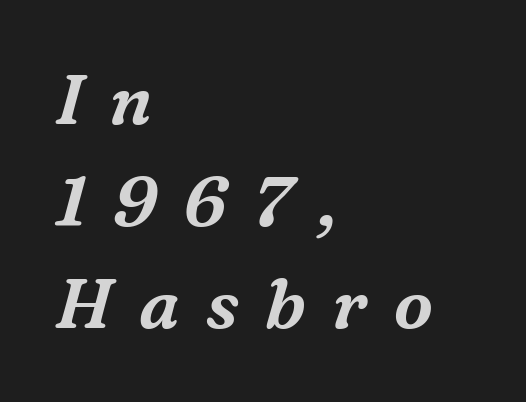
Decoration check: the copy has no underline. This sample has the flowing, uneven cadence of proportional lettering. What's the leading like? Ordinary, nothing unusual. There's an unmistakable incline to the writing here.
